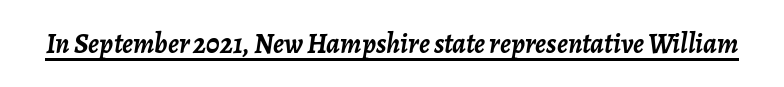
{"italic": "yes", "lean": "right", "slant_degrees": 7, "bold": "yes", "weight": "semibold", "width": "normal", "stroke_contrast": "low", "x_height": "medium", "monospaced": "no", "underline": "yes", "letter_spacing": "normal", "letter_spacing_em": 0.0, "glyph_px": 28}
